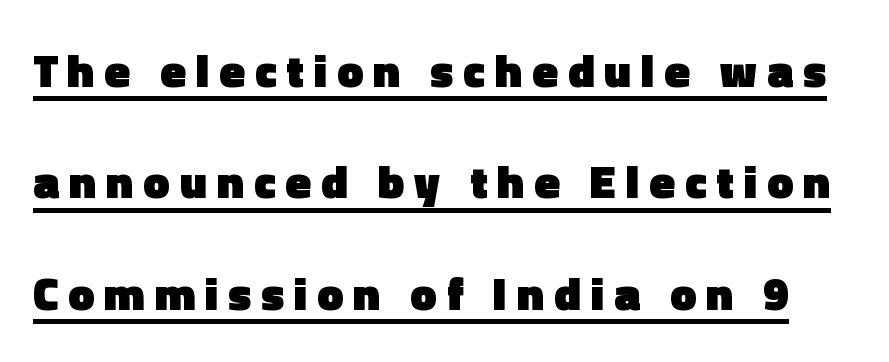
The image shows 47 px heavy sans-serif type, upright; set loose line spacing (2.37x), unusually wide letter spacing (+0.21 em), underlined; a medium x-height.
